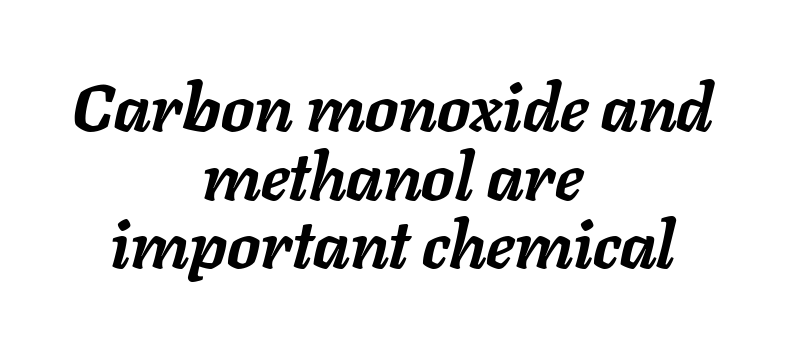
{"italic": "yes", "lean": "right", "slant_degrees": 11, "bold": "yes", "weight": "semibold", "width": "normal", "stroke_contrast": "low", "x_height": "medium", "monospaced": "no", "underline": "no", "align": "center", "line_spacing": "tight", "line_spacing_ratio": 1.04, "letter_spacing": "normal", "letter_spacing_em": 0.0, "glyph_px": 66}
